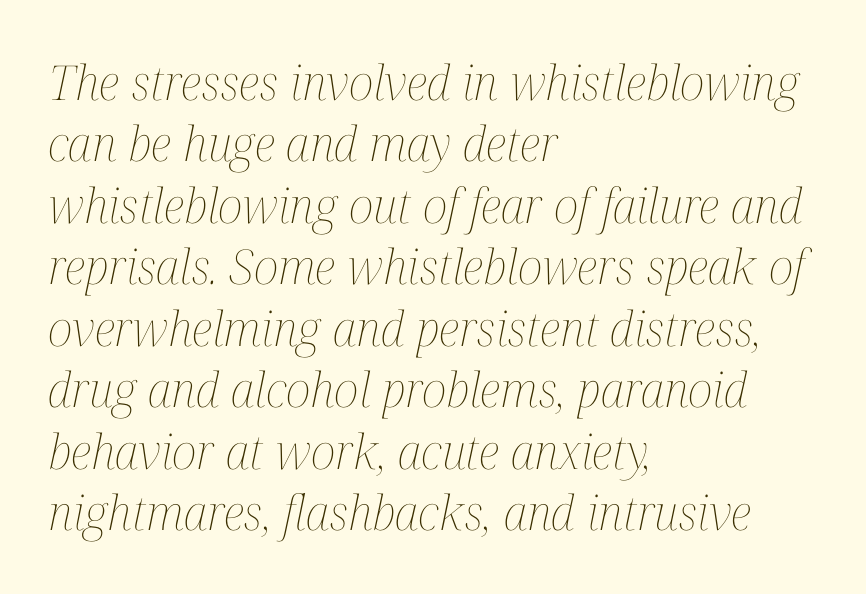
The image shows 48 px thin, condensed type, italic (leaning right); set left-aligned, normal line spacing (1.28x), normal letter spacing, not underlined; medium stroke contrast and a medium x-height.
